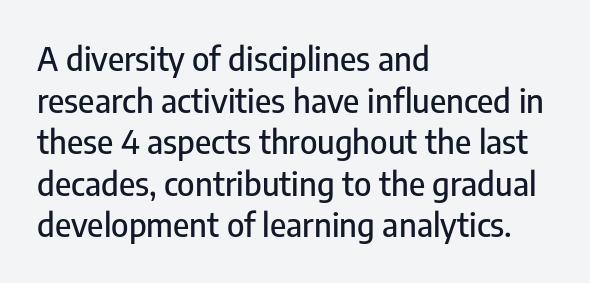
Posture: vertical. Spacing verdict: proportional, widths tailored to each character. The ragged edge is on the right, which tells us the setting is flush left. Each letter's strokes conclude bluntly, with no projecting serifs. Leading: standard. Descenders are the only things crossing below the line.
